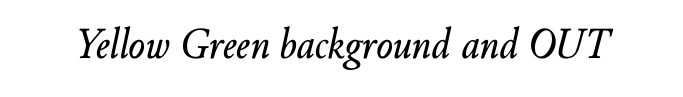
Q: Is the text italic (slanted)? A: Yes, it leans right by about 10 degrees.
Q: Is the text underlined? A: No.
Q: Is the spacing between letters normal or unusually wide? A: Normal.
Q: Width (condensed, normal, or wide)? A: Normal.
Q: Stroke contrast? A: Low.
Q: x-height? A: Small.
Q: Monospaced? A: No.
